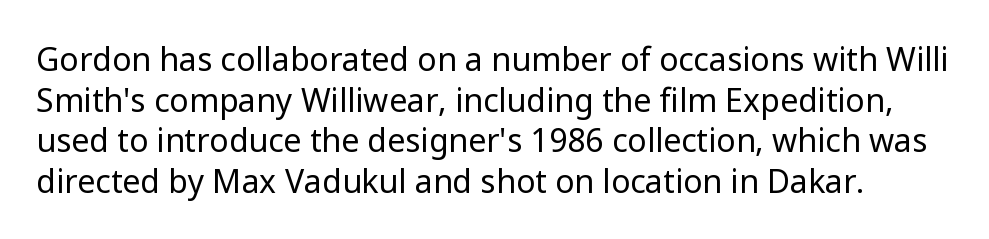
Q: Is the text bold? A: No.
Q: Is the text italic (slanted)? A: No, it is upright.
Q: Is the typeface a serif or a sans-serif typeface? A: Sans-serif.
Q: Is the text underlined? A: No.
Q: Is the spacing between letters normal or unusually wide? A: Normal.
Q: Is the spacing between lines tight, normal or loose? A: Normal.
Q: Width (condensed, normal, or wide)? A: Normal.
Q: Stroke contrast? A: Low.
Q: x-height? A: Medium.
Q: Monospaced? A: No.
